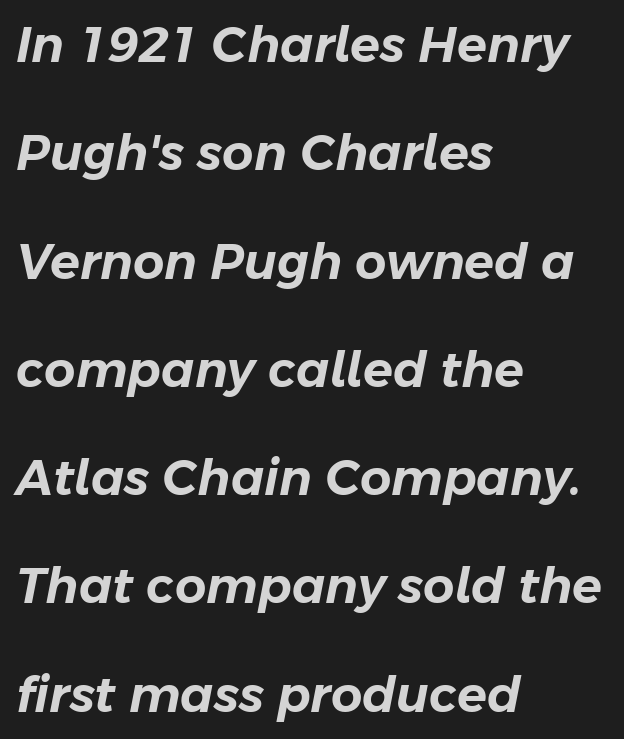
The image shows 49 px text type, italic (leaning right); set left-aligned, loose line spacing (2.21x), normal letter spacing, not underlined; low stroke contrast and a medium x-height.
